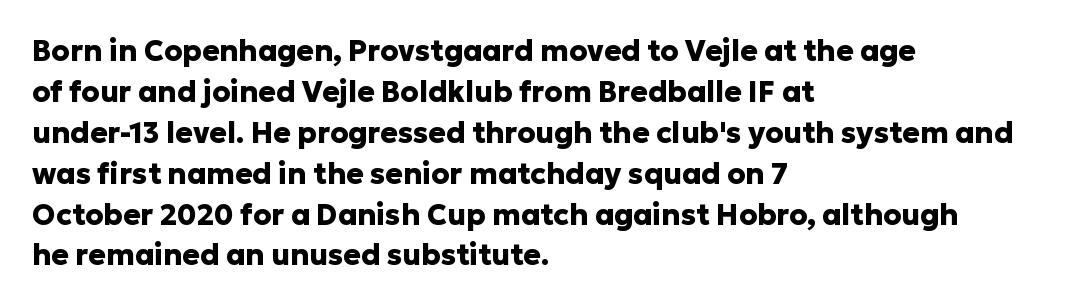
{"serif": "no", "italic": "no", "bold": "yes", "weight": "heavy", "width": "normal", "stroke_contrast": "low", "x_height": "medium", "monospaced": "no", "underline": "no", "align": "left", "line_spacing": "normal", "line_spacing_ratio": 1.41, "letter_spacing": "normal", "letter_spacing_em": 0.0, "glyph_px": 29}
